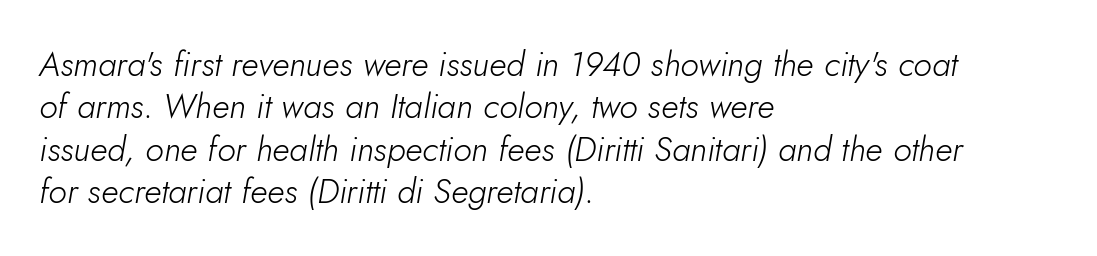
{"italic": "yes", "lean": "right", "slant_degrees": 5, "bold": "no", "weight": "light", "width": "normal", "stroke_contrast": "low", "x_height": "small", "monospaced": "no", "underline": "no", "align": "left", "line_spacing": "normal", "line_spacing_ratio": 1.25, "letter_spacing": "normal", "letter_spacing_em": 0.0, "glyph_px": 34}
